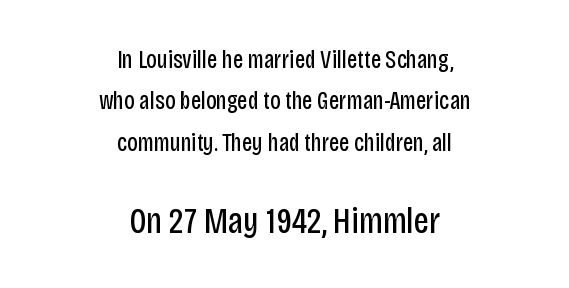
{"serif": "no", "italic": "no", "bold": "no", "weight": "regular", "width": "condensed", "stroke_contrast": "low", "x_height": "large", "monospaced": "no", "underline": "no", "align": "center", "line_spacing": "normal", "line_spacing_ratio": 1.66, "letter_spacing": "normal", "letter_spacing_em": 0.0, "larger_block": "second", "size_ratio": 1.48, "glyph_px": 37}
